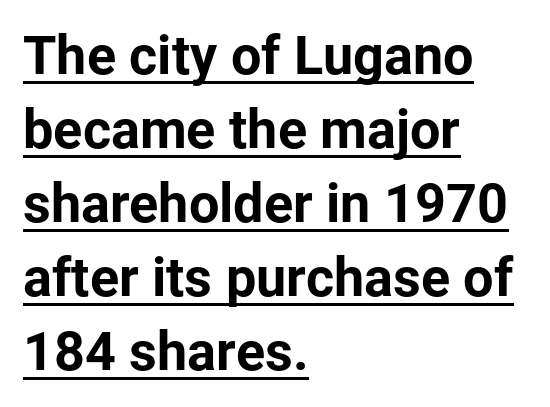
This sample has the flowing, uneven cadence of proportional lettering. Notice how thick the strokes are: this is what a full bold looks like. Underline: present. In CSS terms this would be text-align: left. Designer's note — italics off, roman on. The type is set solid horizontally, with unmodified tracking.
